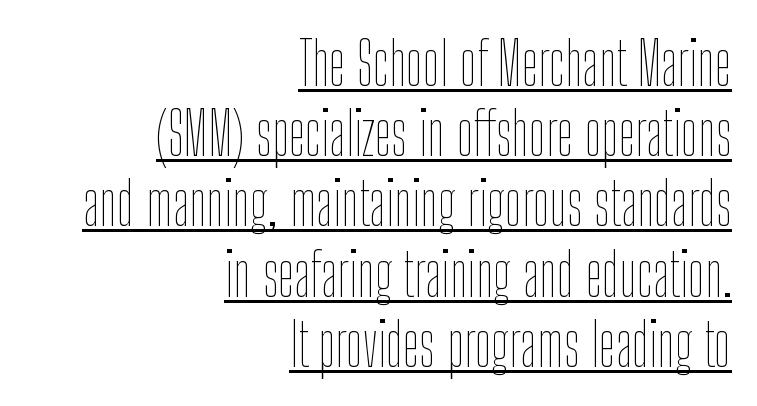
You could not count columns in this text — the font is proportionally spaced. Notice how a bar underscores the lettering throughout. The strokes are not fattened; the text isn't bold. The line texture is even and compact thanks to regular tracking.
